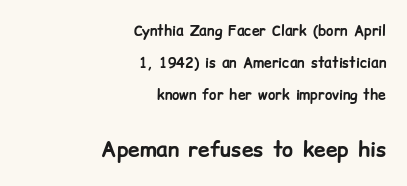
The letters stand upright; this is a roman face. Is the letter spacing exaggerated? No — it looks like the ordinary default. Honestly, the rows look like they've been pulled way apart. The foot of each line stays bare and open. Notice how the passage keeps a crisp vertical edge on the right only.
